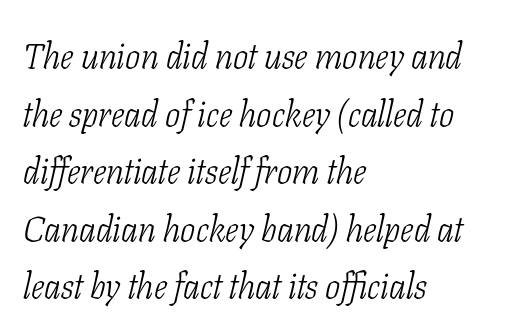
The image shows 36 px light, condensed serif type, italic (leaning right); set left-aligned, normal line spacing (1.6x), normal letter spacing, not underlined; low stroke contrast and a medium x-height.
